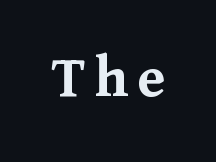
{"serif": "yes", "italic": "no", "bold": "yes", "weight": "semibold", "width": "normal", "stroke_contrast": "medium", "x_height": "medium", "monospaced": "no", "underline": "no", "glyph_px": 60}
